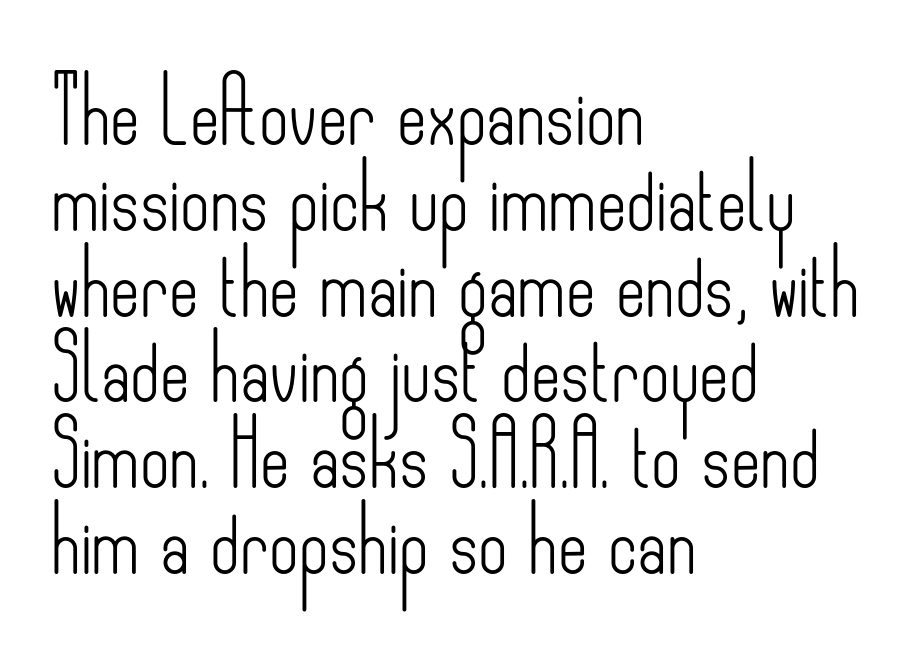
{"serif": "no", "italic": "no", "bold": "no", "weight": "light", "width": "condensed", "stroke_contrast": "low", "x_height": "small", "monospaced": "no", "underline": "no", "align": "left", "line_spacing": "normal", "line_spacing_ratio": 1.34, "letter_spacing": "normal", "letter_spacing_em": 0.0, "glyph_px": 64}
